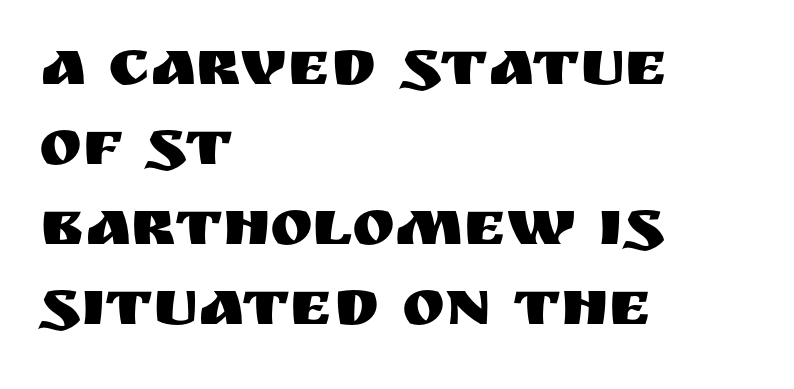
No extra tracking has been applied to these lines. Underlining? Definitely not there. Nope, no serifs anywhere on these letters. The rendering uses natural spacing where letterforms have individual widths. Ordinary non-slanted type is in use. Layout note: lines flush left.
